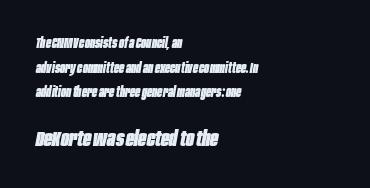
The image shows 22 px bold type, italic (leaning right); set left-aligned, line spacing 1.76x, normal letter spacing, not underlined; the second (bottom) block is 1.57x larger.
